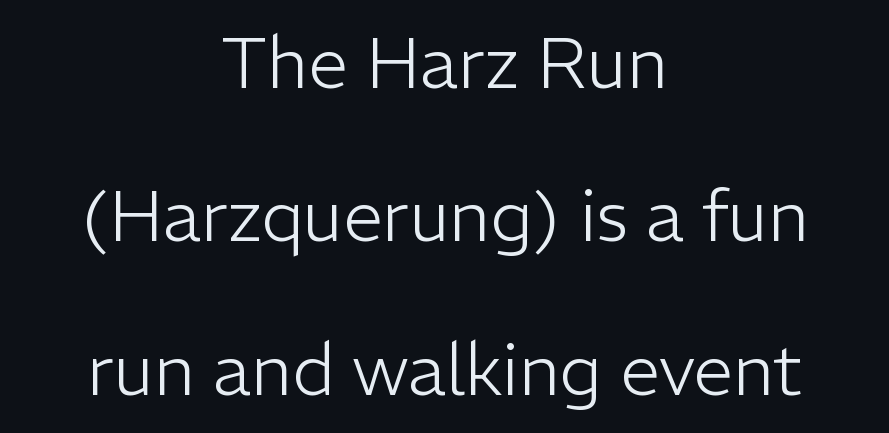
{"serif": "no", "italic": "no", "bold": "no", "weight": "light", "width": "normal", "stroke_contrast": "low", "x_height": "medium", "monospaced": "no", "underline": "no", "align": "center", "line_spacing": "loose", "line_spacing_ratio": 2.16, "letter_spacing": "normal", "letter_spacing_em": 0.0, "glyph_px": 71}
